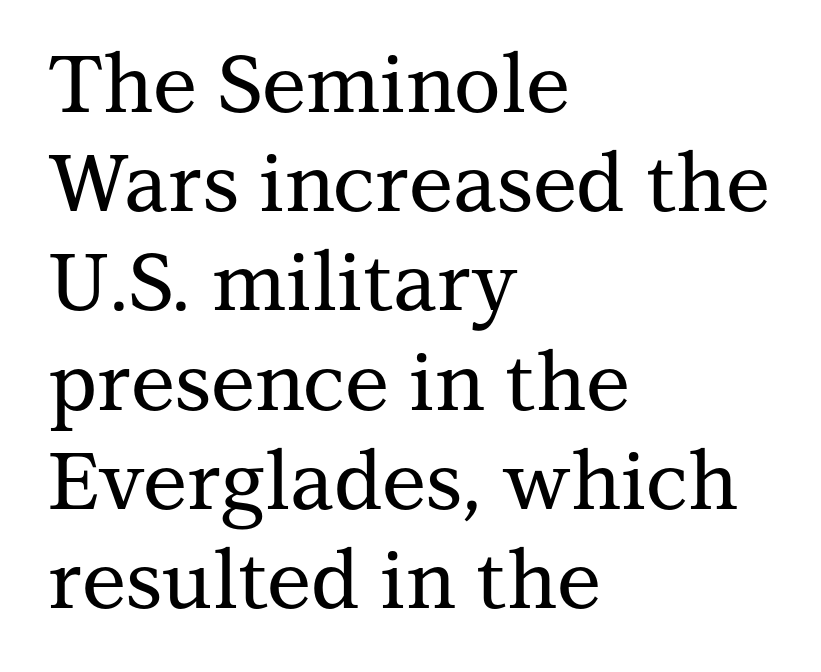
The image shows 80 px serif type, upright; set left-aligned, line spacing 1.24x, normal letter spacing, not underlined; medium stroke contrast and a medium x-height.
